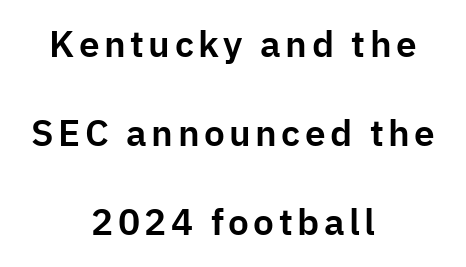
The image shows 37 px sans-serif type, upright; set centered, loose line spacing (2.4x), not underlined; low stroke contrast and a medium x-height.
